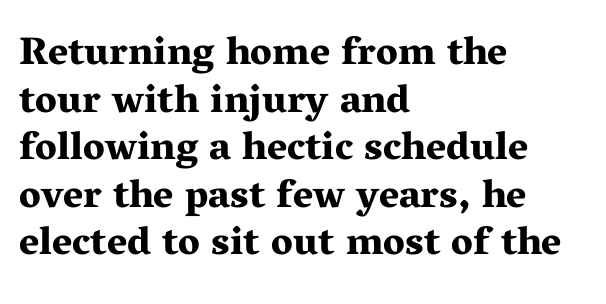
Q: Is the text bold? A: Yes.
Q: Is the text italic (slanted)? A: No, it is upright.
Q: Is the typeface a serif or a sans-serif typeface? A: Serif.
Q: Is the text underlined? A: No.
Q: How is the paragraph aligned? A: Left-aligned.
Q: Is the spacing between letters normal or unusually wide? A: Normal.
Q: Width (condensed, normal, or wide)? A: Wide.
Q: Stroke contrast? A: Medium.
Q: x-height? A: Medium.
Q: Monospaced? A: No.
